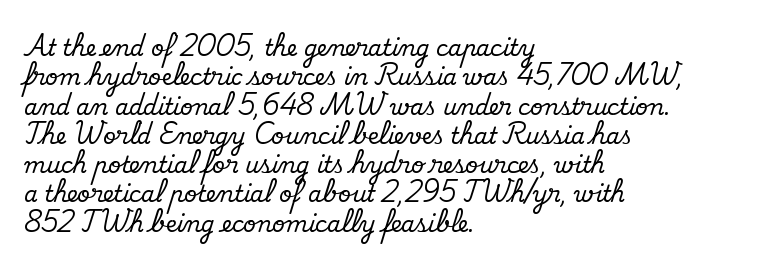
{"underline": "no", "align": "left", "line_spacing": "normal", "line_spacing_ratio": 1.33, "letter_spacing": "normal", "letter_spacing_em": 0.0, "glyph_px": 22}
